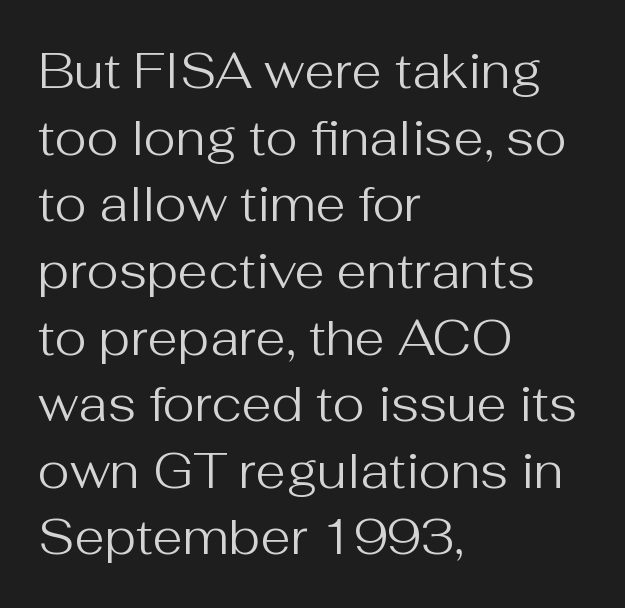
{"serif": "no", "italic": "no", "bold": "no", "weight": "regular", "width": "normal", "stroke_contrast": "medium", "x_height": "medium", "monospaced": "no", "underline": "no", "align": "left", "line_spacing": "normal", "line_spacing_ratio": 1.36, "letter_spacing": "normal", "letter_spacing_em": 0.0, "glyph_px": 49}
